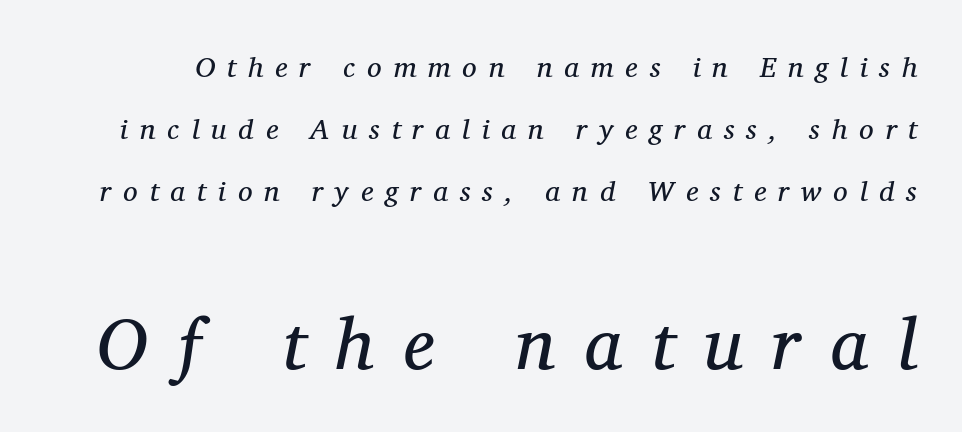
The image shows 73 px regular-weight serif type, italic (leaning right); set loose line spacing (2.14x), unusually wide letter spacing (+0.41 em), not underlined; the second (bottom) block is 2.52x larger; medium stroke contrast and a medium x-height.
